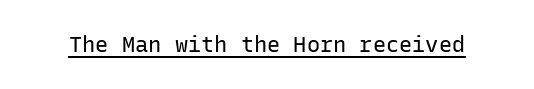
{"italic": "no", "bold": "no", "underline": "yes", "letter_spacing": "normal", "letter_spacing_em": 0.0, "glyph_px": 22}
